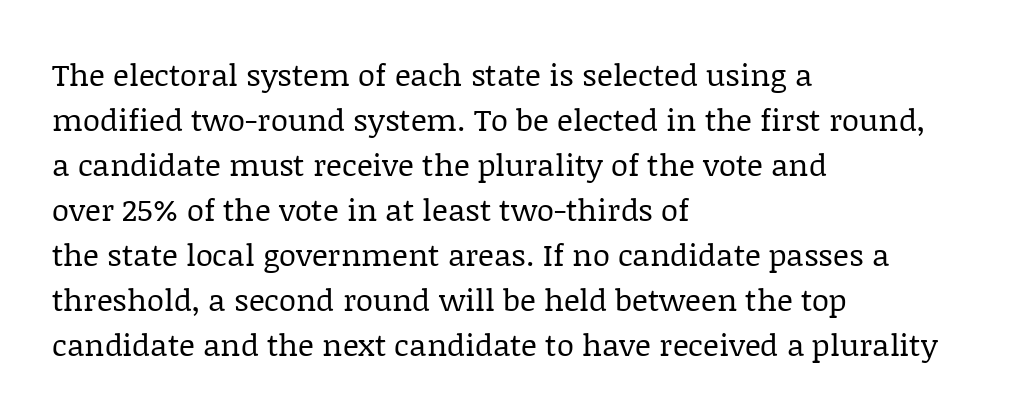
{"serif": "yes", "italic": "no", "bold": "no", "weight": "regular", "width": "normal", "stroke_contrast": "low", "x_height": "large", "monospaced": "no", "underline": "no", "align": "left", "line_spacing": "normal", "line_spacing_ratio": 1.45, "letter_spacing": "normal", "letter_spacing_em": 0.0, "glyph_px": 31}
